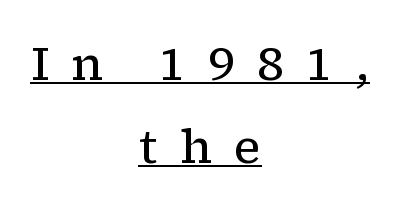
The rendering positions every line midway between the sides. This rendering employs a face with finishing strokes, i.e., a serif. The specimen includes a rule beneath the text block's lines. How are the letters spaced? Widely, with obvious added tracking. It's the straight-up-and-down kind of type. A quiet, ordinary-to-light weight characterises the typeface.
